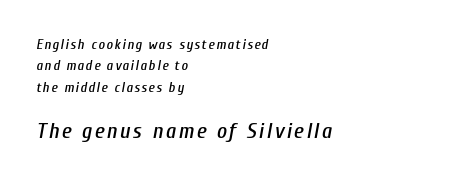
This is oblique type, the kind used for emphasis or titles. The setting favours the left margin, as ordinary paragraphs usually do. The gap between lines stays unmarked. Is there much room between lines? A standard amount, neither cramped nor airy. The later block is typeset at a bigger size than the earlier block.
